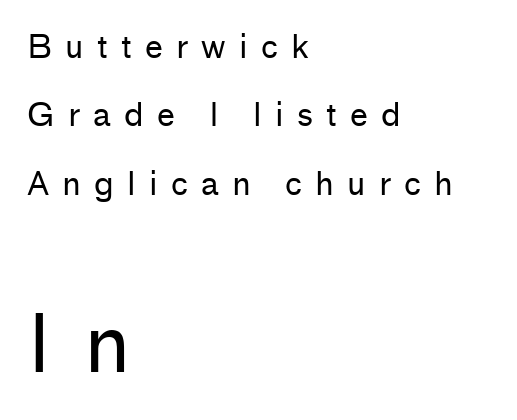
{"serif": "no", "italic": "no", "bold": "no", "weight": "regular", "width": "normal", "stroke_contrast": "low", "x_height": "medium", "monospaced": "no", "underline": "no", "align": "left", "line_spacing": "loose", "line_spacing_ratio": 2.14, "letter_spacing": "wide", "letter_spacing_em": 0.41, "larger_block": "second", "size_ratio": 2.47, "glyph_px": 79}
